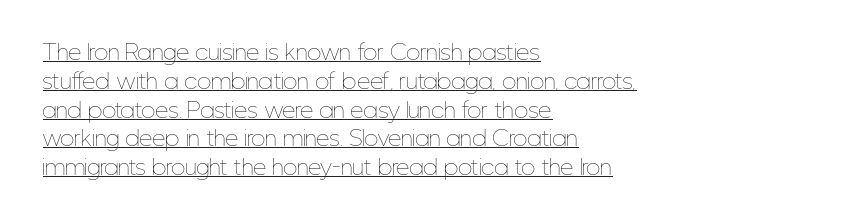
The image shows 21 px text type, upright; set left-aligned, normal line spacing (1.37x), normal letter spacing, underlined.
